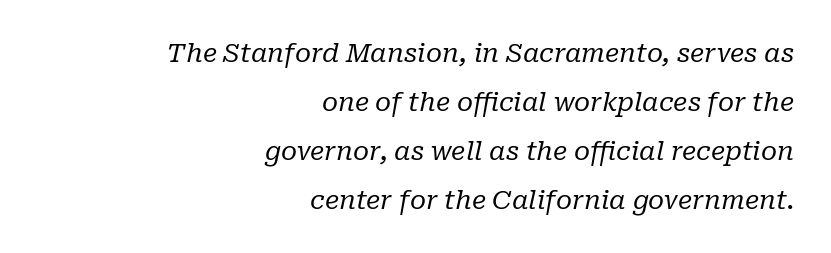
{"italic": "yes", "lean": "right", "slant_degrees": 10, "bold": "no", "underline": "no", "align": "right", "line_spacing_ratio": 1.88, "letter_spacing": "normal", "letter_spacing_em": 0.0, "glyph_px": 26}
